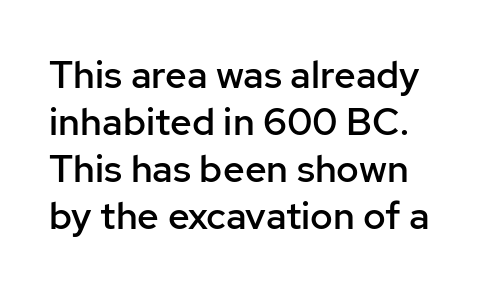
Q: Is the text bold? A: Semi-bold.
Q: Is the text italic (slanted)? A: No, it is upright.
Q: Is the typeface a serif or a sans-serif typeface? A: Sans-serif.
Q: Is the text underlined? A: No.
Q: Is the spacing between letters normal or unusually wide? A: Normal.
Q: Width (condensed, normal, or wide)? A: Normal.
Q: Stroke contrast? A: Low.
Q: x-height? A: Medium.
Q: Monospaced? A: No.
